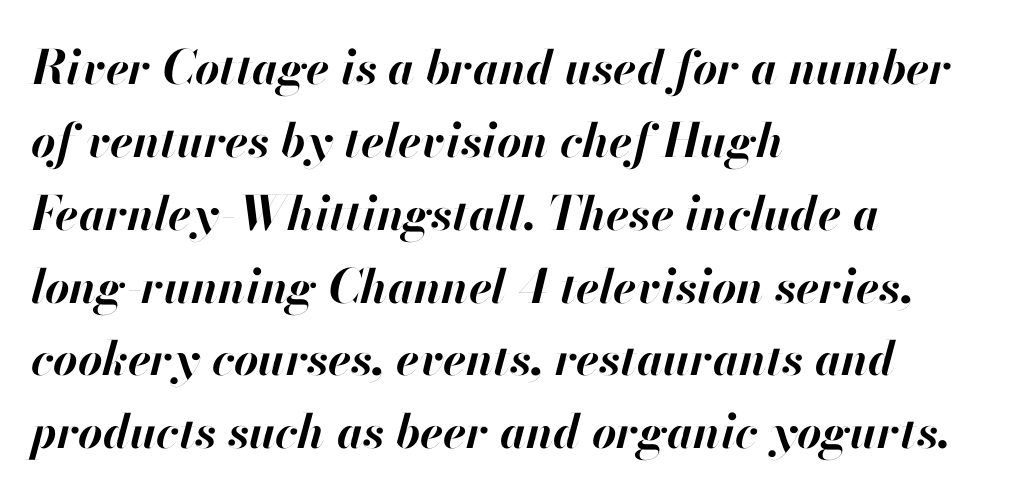
The space directly below the letters is spotless. The rag falls on the right side of this text block. The font's italic variant was chosen for this text. Do the characters align in a grid? No, the font is proportional. The block of text has a typical density, with ordinary space between rows.
